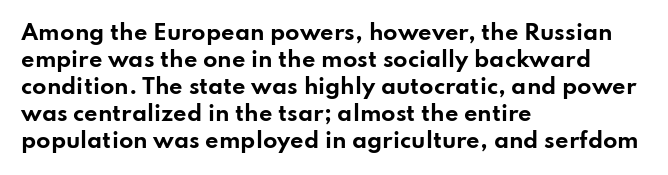
{"italic": "no", "bold": "yes", "underline": "no", "align": "left", "line_spacing": "normal", "line_spacing_ratio": 1.28, "letter_spacing": "normal", "letter_spacing_em": 0.0, "glyph_px": 21}
